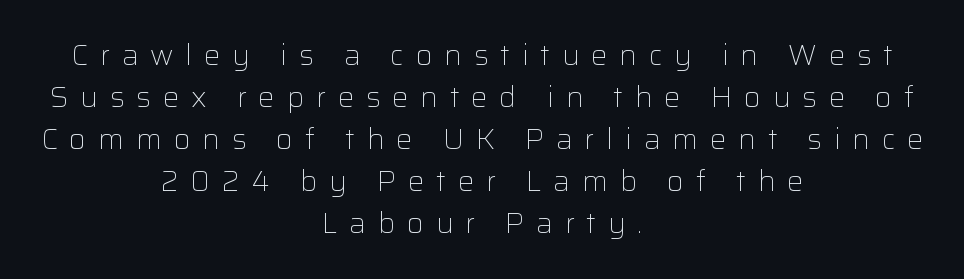
The image shows 29 px light sans-serif type, upright; set centered, normal line spacing (1.45x), unusually wide letter spacing (+0.41 em), not underlined; low stroke contrast and a medium x-height.
